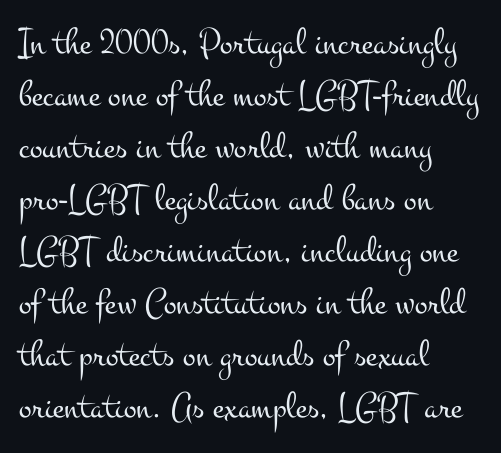
The image shows 38 px light, wide serif type; set left-aligned, normal line spacing (1.37x), normal letter spacing, not underlined; medium stroke contrast and a small x-height.
